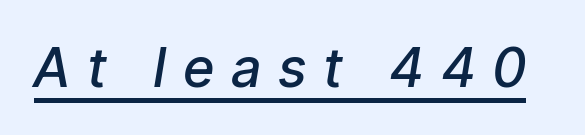
The image shows 54 px semibold, condensed type, italic (leaning right); set unusually wide letter spacing (+0.34 em), underlined; low stroke contrast and a medium x-height.
